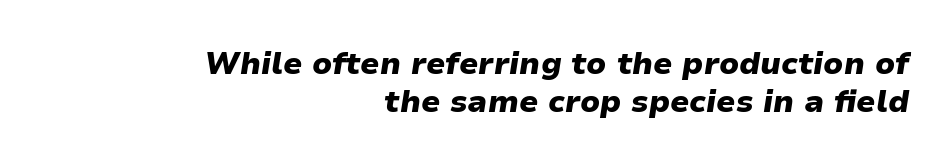
Q: Is the text bold? A: Yes.
Q: Is the text italic (slanted)? A: Yes, it leans right by about 9 degrees.
Q: Is the text underlined? A: No.
Q: How is the paragraph aligned? A: Right-aligned.
Q: Is the spacing between letters normal or unusually wide? A: Normal.
Q: Width (condensed, normal, or wide)? A: Normal.
Q: Stroke contrast? A: Low.
Q: x-height? A: Medium.
Q: Monospaced? A: No.
